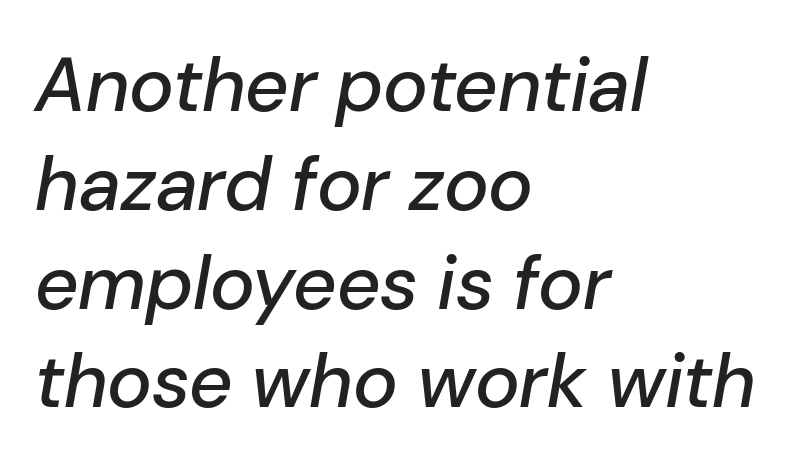
{"italic": "yes", "lean": "right", "slant_degrees": 10, "width": "normal", "stroke_contrast": "low", "x_height": "medium", "monospaced": "no", "underline": "no", "align": "left", "line_spacing": "normal", "line_spacing_ratio": 1.3, "letter_spacing": "normal", "letter_spacing_em": 0.0, "glyph_px": 76}
